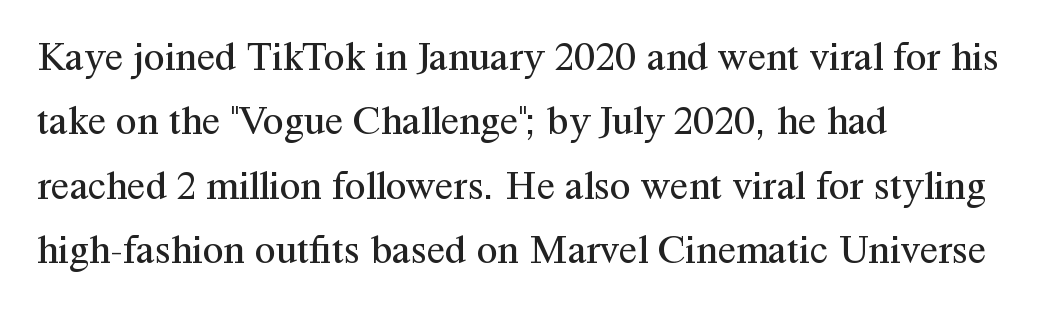
This sample uses an upright cut, with every glyph sitting square on the baseline. Short and long lines alike share a common starting point at left. Nobody touched the tracking dial on this one. Think of a printed novel: that variable character pitch is what you see here. Regarding serifs, this sample has them. The area under the type is left untouched.
